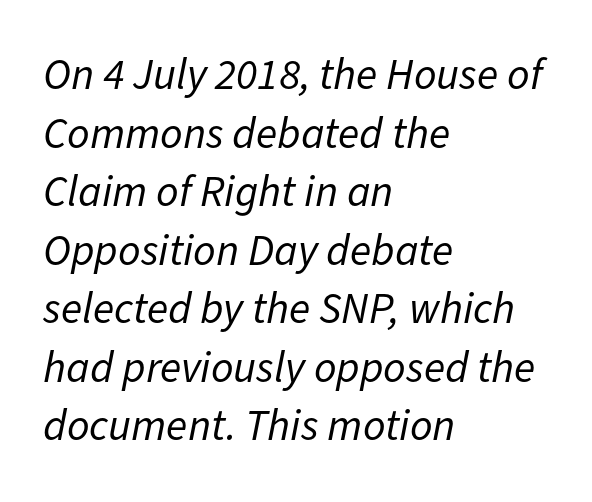
The rendering applies a slant to the glyphs. Note the varied advance widths — an 'i' is clearly narrower than an 'm'. The cut favours lightness, reaching ordinary text weight at its darkest. Short and long lines alike share a common starting point at left. Compared with typical paragraphs, the rows here are spaced about the same.
